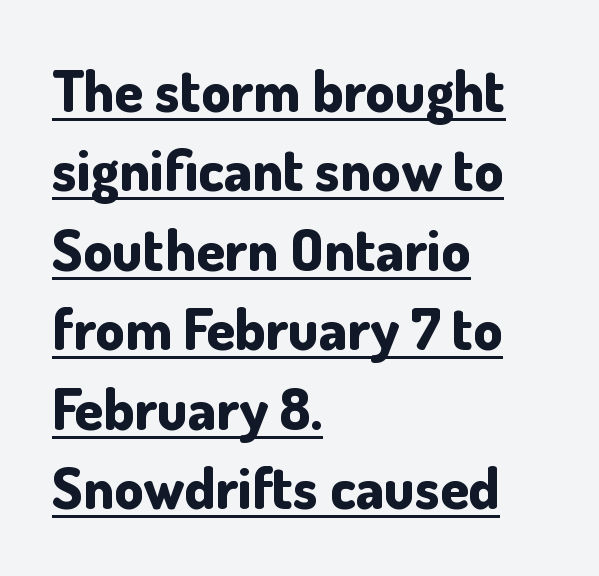
Q: Is the text bold? A: Yes.
Q: Is the text italic (slanted)? A: No, it is upright.
Q: Is the typeface a serif or a sans-serif typeface? A: Sans-serif.
Q: Is the text underlined? A: Yes.
Q: How is the paragraph aligned? A: Left-aligned.
Q: Is the spacing between letters normal or unusually wide? A: Normal.
Q: Is the spacing between lines tight, normal or loose? A: Normal.
Q: Width (condensed, normal, or wide)? A: Normal.
Q: Stroke contrast? A: Low.
Q: x-height? A: Small.
Q: Monospaced? A: No.
